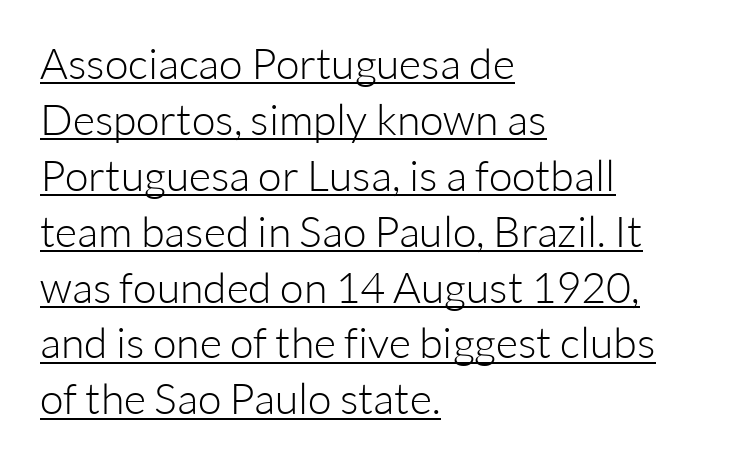
Q: Is the text bold? A: No.
Q: Is the text italic (slanted)? A: No, it is upright.
Q: Is the typeface a serif or a sans-serif typeface? A: Sans-serif.
Q: Is the text underlined? A: Yes.
Q: How is the paragraph aligned? A: Left-aligned.
Q: Is the spacing between letters normal or unusually wide? A: Normal.
Q: Is the spacing between lines tight, normal or loose? A: Normal.
Q: Width (condensed, normal, or wide)? A: Normal.
Q: Stroke contrast? A: Low.
Q: x-height? A: Medium.
Q: Monospaced? A: No.
